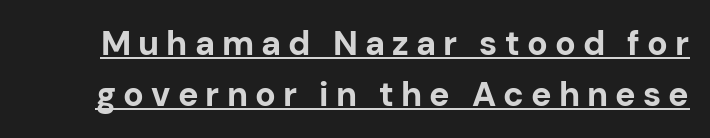
Q: Is the text bold? A: Yes.
Q: Is the text italic (slanted)? A: No, it is upright.
Q: Is the typeface a serif or a sans-serif typeface? A: Sans-serif.
Q: Is the text underlined? A: Yes.
Q: Is the spacing between letters normal or unusually wide? A: Unusually wide.
Q: Is the spacing between lines tight, normal or loose? A: Normal.
Q: Width (condensed, normal, or wide)? A: Normal.
Q: Stroke contrast? A: Low.
Q: x-height? A: Medium.
Q: Monospaced? A: No.
